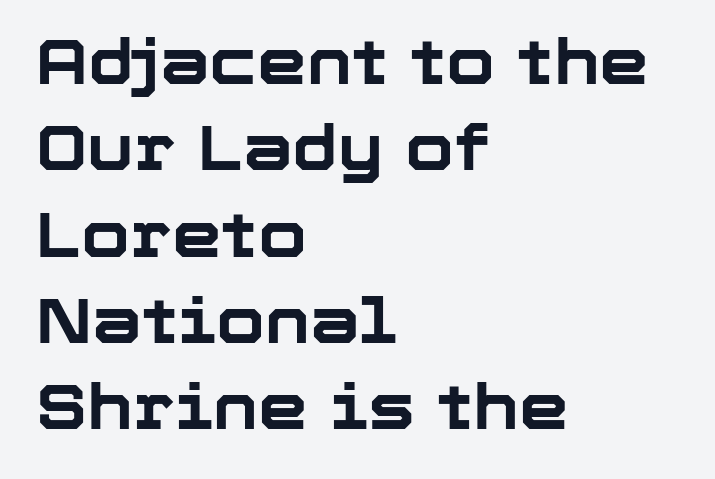
Spacing verdict: proportional, widths tailored to each character. Line beginnings align vertically; line endings do not. These lines are composed in type without serifs. Glance below the letters and you will spot only blank space. These words are printed bold, with thick strokes throughout. Whoever set this chose a conventional vertical rhythm.
